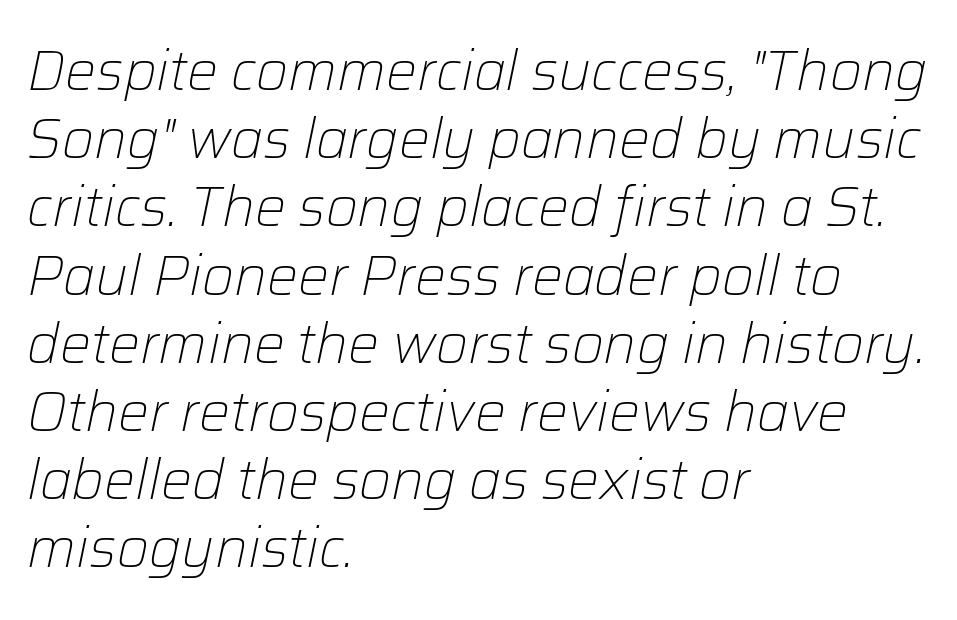
Q: Is the text bold? A: No.
Q: Is the text italic (slanted)? A: Yes, it leans right by about 12 degrees.
Q: Is the text underlined? A: No.
Q: How is the paragraph aligned? A: Left-aligned.
Q: Is the spacing between letters normal or unusually wide? A: Normal.
Q: Width (condensed, normal, or wide)? A: Normal.
Q: Stroke contrast? A: Low.
Q: x-height? A: Medium.
Q: Monospaced? A: No.
